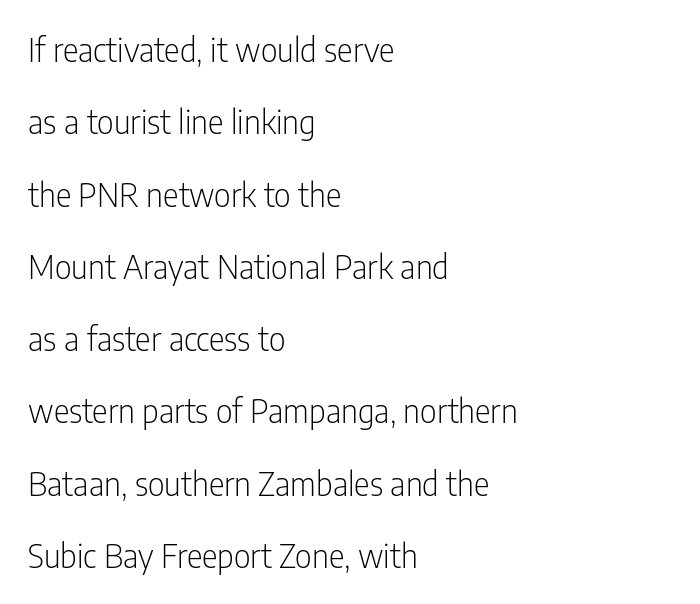
The image shows 33 px light, condensed sans-serif type, upright; set left-aligned, loose line spacing (2.19x), normal letter spacing, not underlined; low stroke contrast and a medium x-height.
